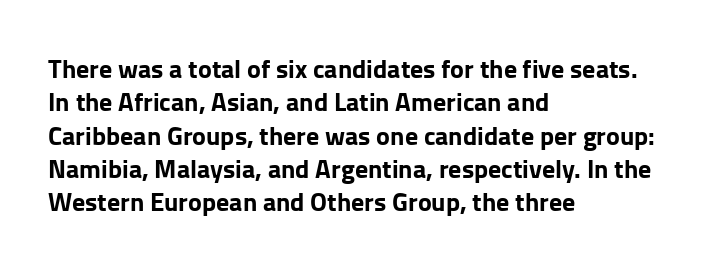
Q: Is the text bold? A: Yes.
Q: Is the text italic (slanted)? A: No, it is upright.
Q: Is the text underlined? A: No.
Q: How is the paragraph aligned? A: Left-aligned.
Q: Is the spacing between letters normal or unusually wide? A: Normal.
Q: Is the spacing between lines tight, normal or loose? A: Normal.
